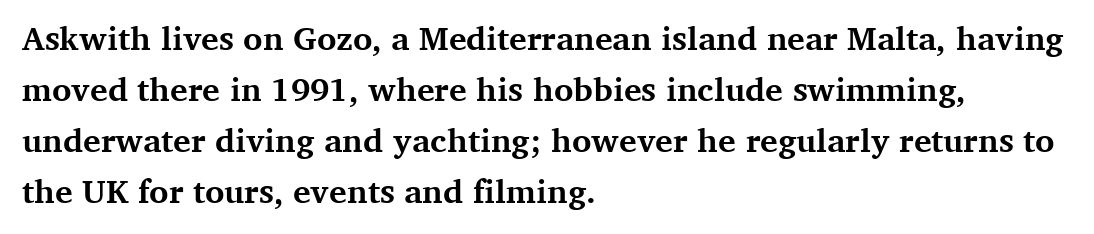
The image shows 33 px bold serif type, upright; set left-aligned, normal line spacing (1.55x), normal letter spacing, not underlined; medium stroke contrast and a medium x-height.
